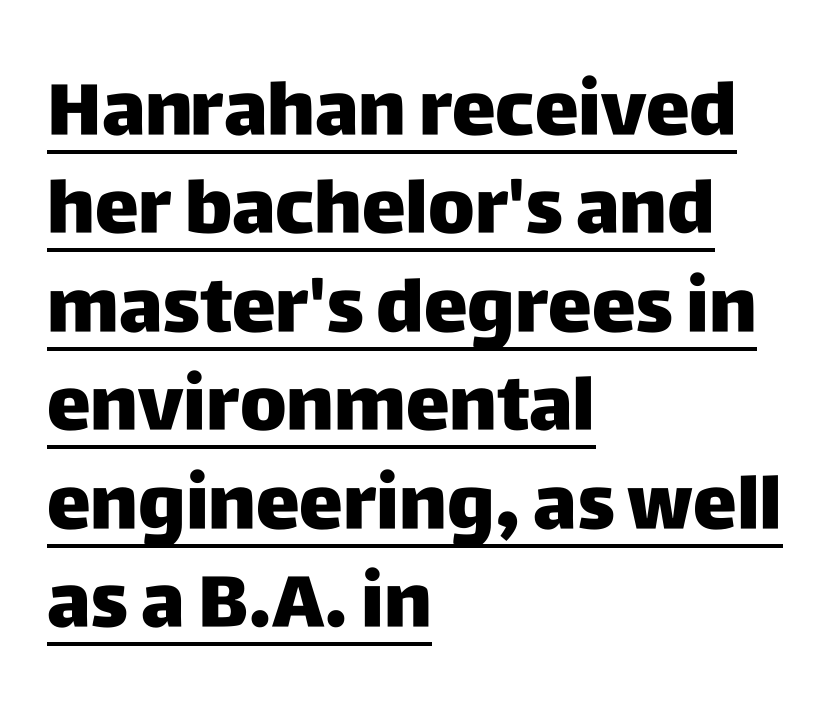
The image shows 74 px sans-serif type, upright; set left-aligned, normal line spacing (1.33x), normal letter spacing, underlined; low stroke contrast and a large x-height.
